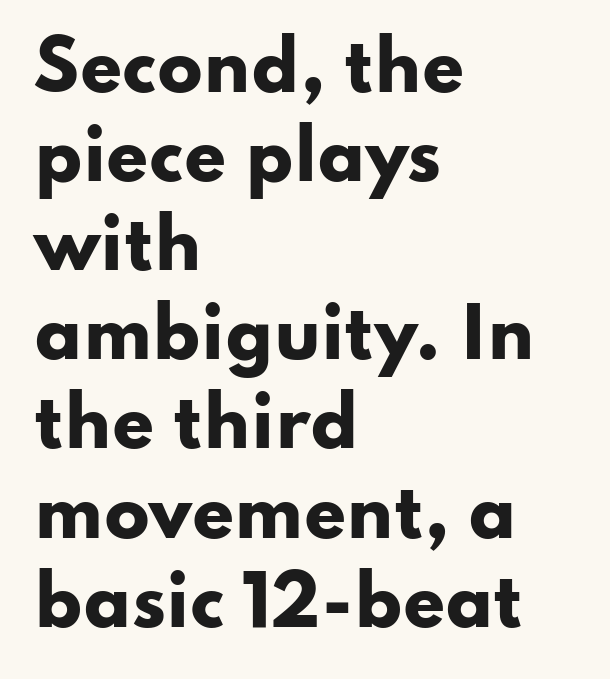
The image shows 67 px heavy, wide sans-serif type, upright; set left-aligned, normal line spacing (1.33x), normal letter spacing, not underlined; low stroke contrast and a small x-height.
